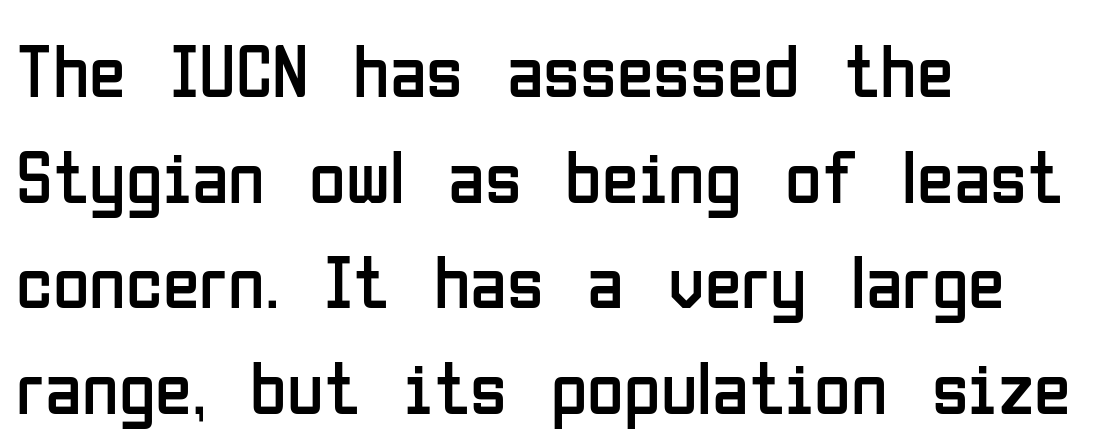
A sans-serif font was chosen for this passage. This rendering leaves character spacing at its baseline value. Successive baselines arrive at the customary interval. Letters rest on an invisible, unmarked baseline. Posture: upright roman.
